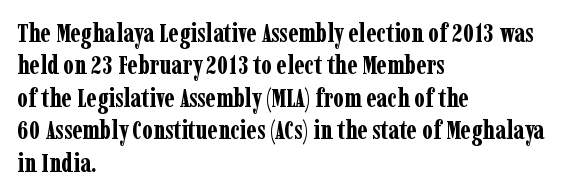
{"italic": "no", "bold": "yes", "underline": "no", "align": "left", "line_spacing": "normal", "line_spacing_ratio": 1.25, "letter_spacing": "normal", "letter_spacing_em": 0.0, "glyph_px": 26}
